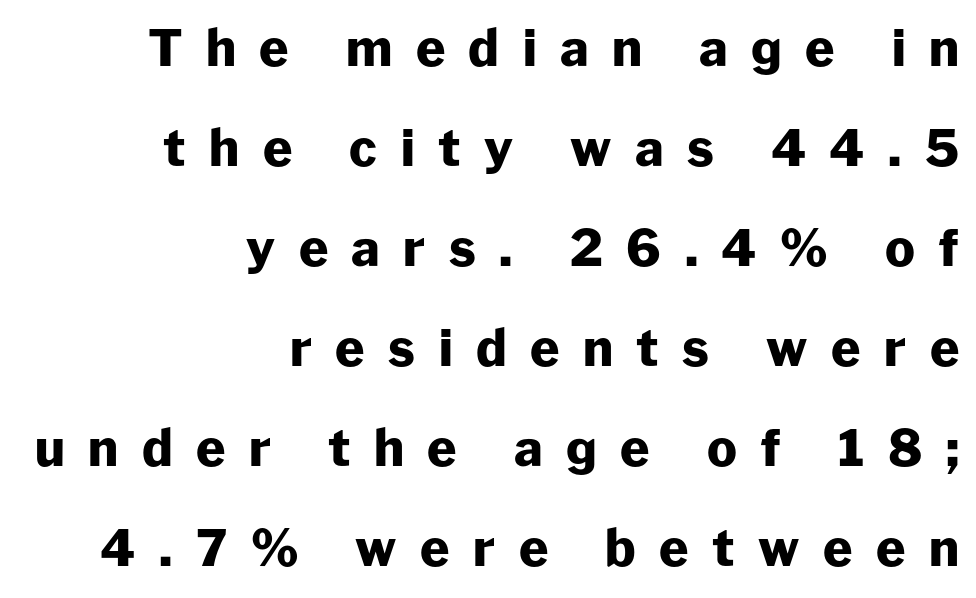
The image shows 50 px heavy sans-serif type, upright; set right-aligned, loose line spacing (2.0x), unusually wide letter spacing (+0.47 em), not underlined; low stroke contrast and a medium x-height.
